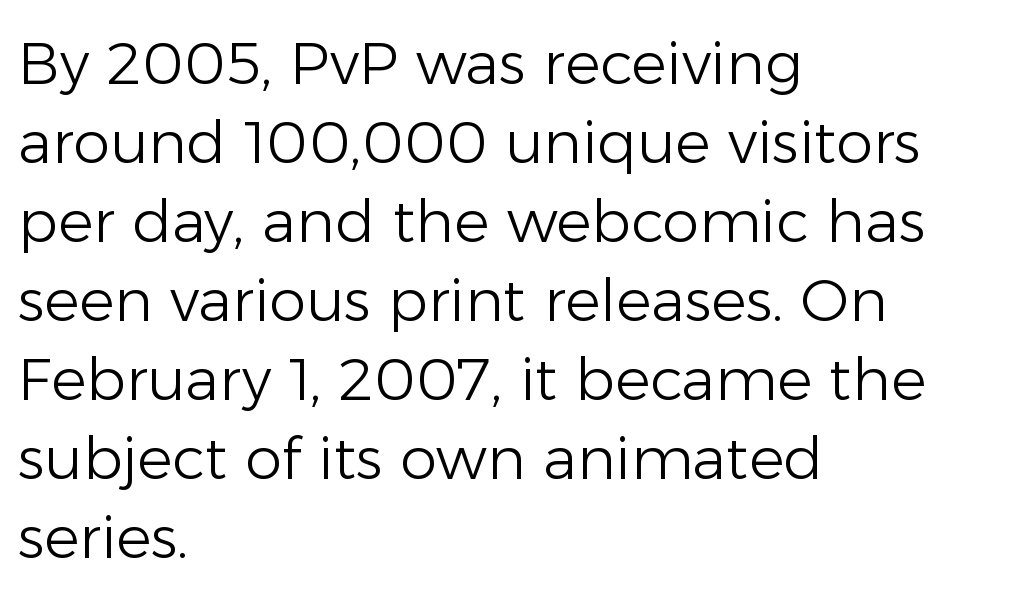
Q: Is the text bold? A: No.
Q: Is the text italic (slanted)? A: No, it is upright.
Q: Is the typeface a serif or a sans-serif typeface? A: Sans-serif.
Q: Is the text underlined? A: No.
Q: How is the paragraph aligned? A: Left-aligned.
Q: Is the spacing between letters normal or unusually wide? A: Normal.
Q: Is the spacing between lines tight, normal or loose? A: Normal.
Q: Width (condensed, normal, or wide)? A: Normal.
Q: Stroke contrast? A: Low.
Q: x-height? A: Medium.
Q: Monospaced? A: No.
